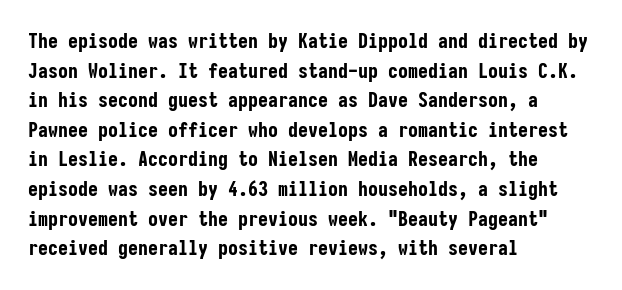
{"italic": "no", "bold": "yes", "underline": "no", "align": "left", "line_spacing": "normal", "line_spacing_ratio": 1.48, "letter_spacing": "normal", "letter_spacing_em": 0.0, "glyph_px": 20}
